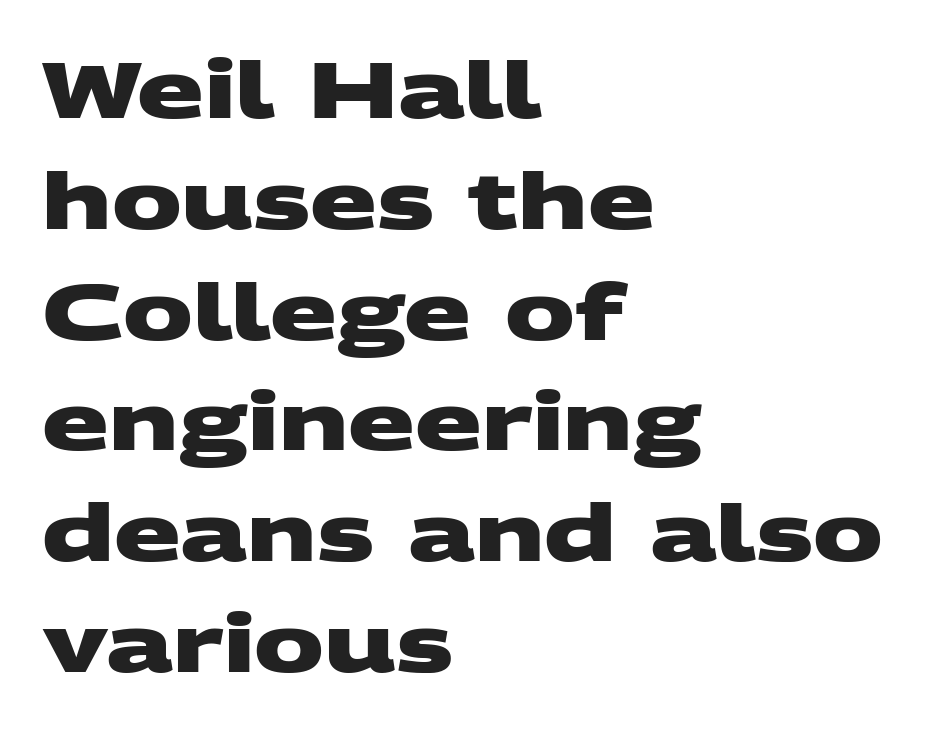
{"serif": "no", "bold": "yes", "weight": "heavy", "width": "wide", "stroke_contrast": "medium", "x_height": "large", "monospaced": "no", "underline": "no", "align": "left", "line_spacing": "normal", "line_spacing_ratio": 1.42, "letter_spacing": "normal", "letter_spacing_em": 0.0, "glyph_px": 78}
